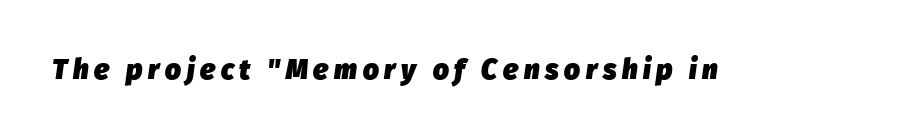
Q: Is the text bold? A: Yes.
Q: Is the text italic (slanted)? A: Yes, it leans right by about 8 degrees.
Q: Is the text underlined? A: No.
Q: Is the spacing between letters normal or unusually wide? A: Unusually wide.
Q: Width (condensed, normal, or wide)? A: Normal.
Q: Stroke contrast? A: Low.
Q: x-height? A: Medium.
Q: Monospaced? A: No.
